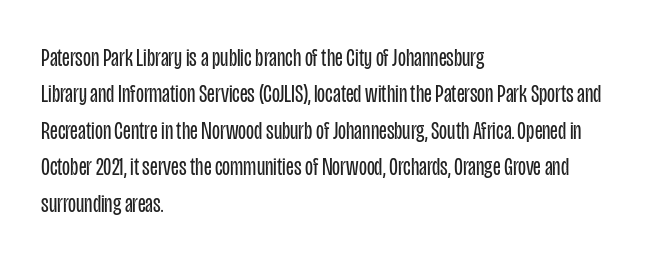
The image shows 26 px text type, upright; set left-aligned, normal line spacing (1.4x), normal letter spacing, not underlined.
